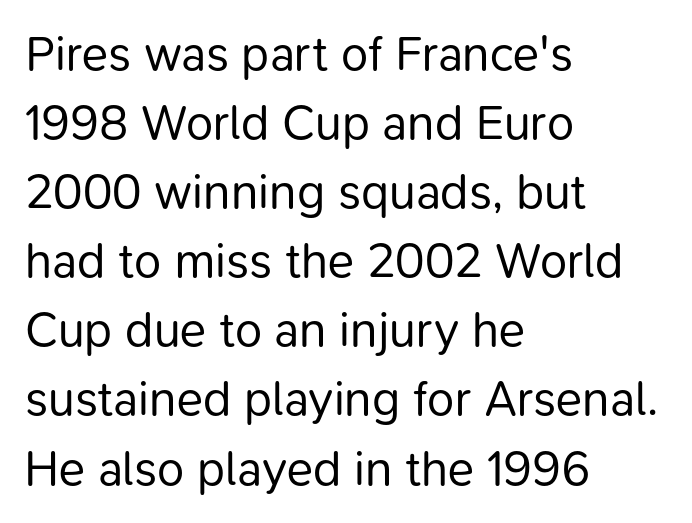
Line starts are locked; line ends wander. One glance says typical: line gaps are just what's usual. Think of a printed novel: that variable character pitch is what you see here. Characters remain perfectly vertical along every line. These glyphs show unthickened strokes, regular width or finer. Each letter's strokes conclude bluntly, with no projecting serifs.
